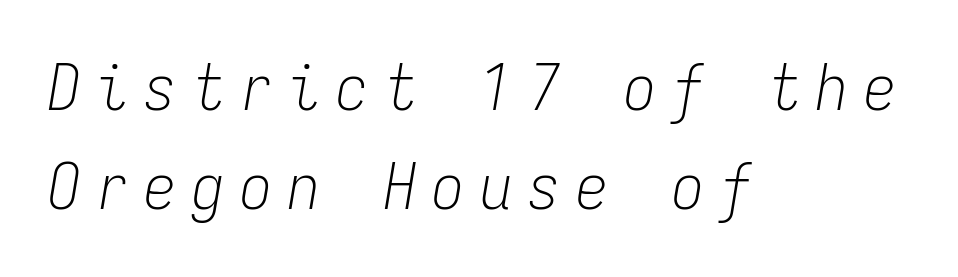
Plain, unruled lines of type. These lines are set flush left with a ragged right edge. Yep, that's italic — everything's leaning. Interline gaps are of average width in this sample. Weight: not bold — regular or lighter. Caption: expanded tracking, letters set apart.
